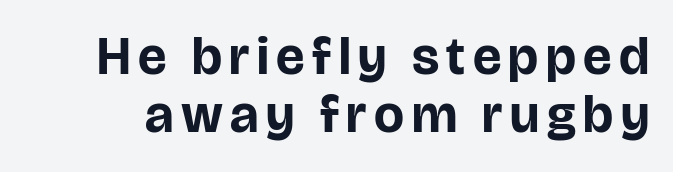
Descenders hang freely into open space. You could barely slide anything between these rows. This is heavy type, rendered in bold. No italicization has been applied; the sample stays upright. This is sans-serif lettering, the kind often seen on screens and signage. Looks like regular typesetting: each glyph gets only the width it needs.
